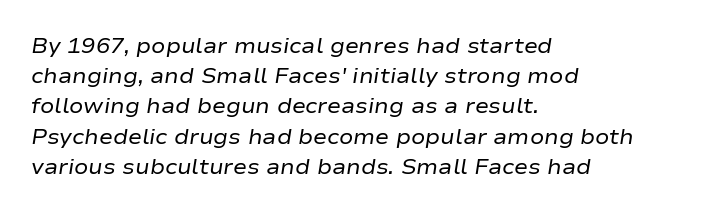
Q: Is the text bold? A: No.
Q: Is the text italic (slanted)? A: Yes, it leans right by about 9 degrees.
Q: Is the text underlined? A: No.
Q: How is the paragraph aligned? A: Left-aligned.
Q: Is the spacing between letters normal or unusually wide? A: Normal.
Q: Is the spacing between lines tight, normal or loose? A: Normal.
